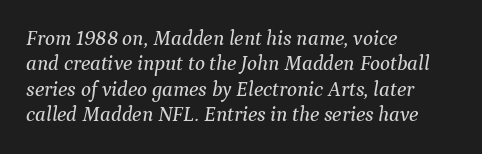
{"italic": "yes", "lean": "right", "slant_degrees": 9, "underline": "no", "align": "left", "line_spacing_ratio": 1.21, "letter_spacing": "normal", "letter_spacing_em": 0.0, "glyph_px": 21}
